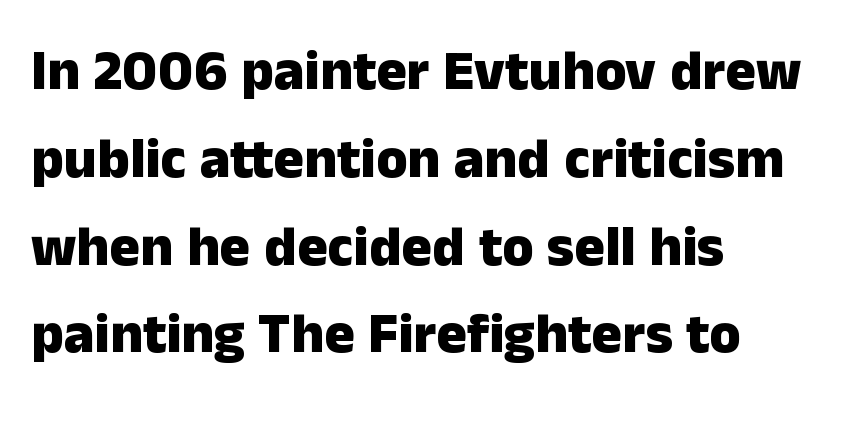
{"serif": "no", "italic": "no", "bold": "yes", "weight": "heavy", "width": "normal", "stroke_contrast": "low", "x_height": "medium", "monospaced": "no", "underline": "no", "align": "left", "line_spacing": "normal", "line_spacing_ratio": 1.54, "letter_spacing": "normal", "letter_spacing_em": 0.0, "glyph_px": 57}
